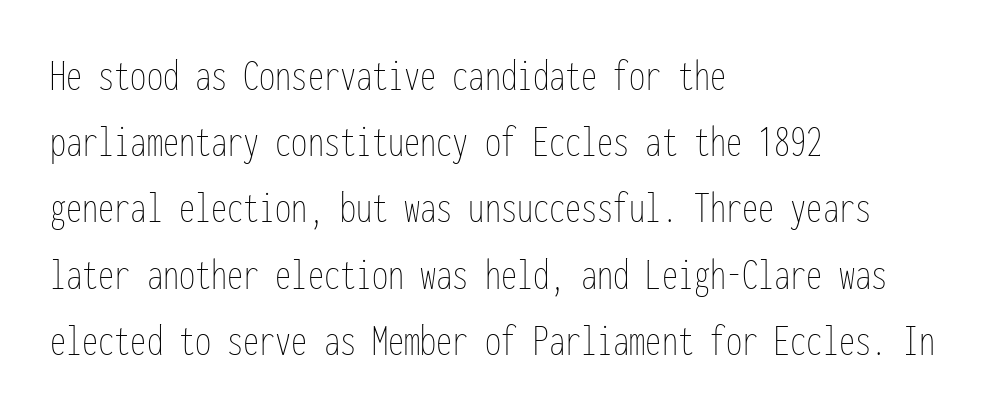
The space between consecutive lines is moderate. The letters stand straight up with perfectly vertical stems. Reading down the block, your eye returns to a fixed left position each line. Spacing verdict: monospaced, one width for all characters.
